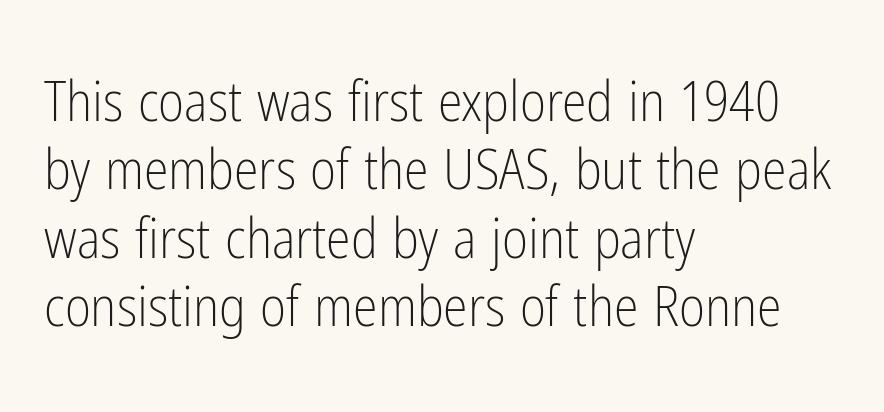
Q: Is the text bold? A: No.
Q: Is the text italic (slanted)? A: No, it is upright.
Q: Is the typeface a serif or a sans-serif typeface? A: Sans-serif.
Q: Is the text underlined? A: No.
Q: How is the paragraph aligned? A: Left-aligned.
Q: Is the spacing between letters normal or unusually wide? A: Normal.
Q: Width (condensed, normal, or wide)? A: Condensed.
Q: Stroke contrast? A: Low.
Q: x-height? A: Medium.
Q: Monospaced? A: No.
